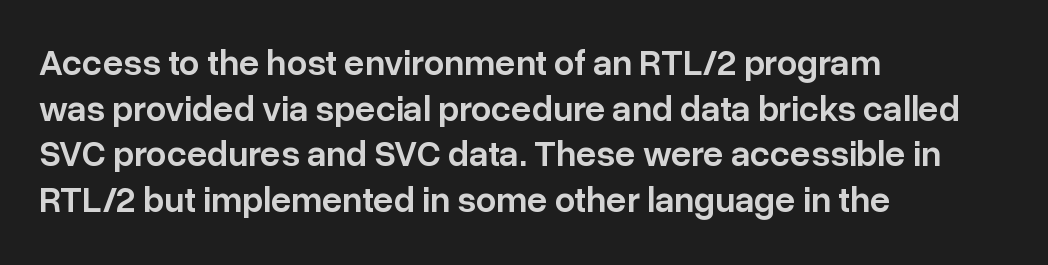
{"serif": "no", "italic": "no", "bold": "semi", "weight": "semibold", "width": "normal", "stroke_contrast": "low", "x_height": "medium", "monospaced": "no", "underline": "no", "align": "left", "line_spacing": "normal", "line_spacing_ratio": 1.27, "letter_spacing": "normal", "letter_spacing_em": 0.0, "glyph_px": 36}
